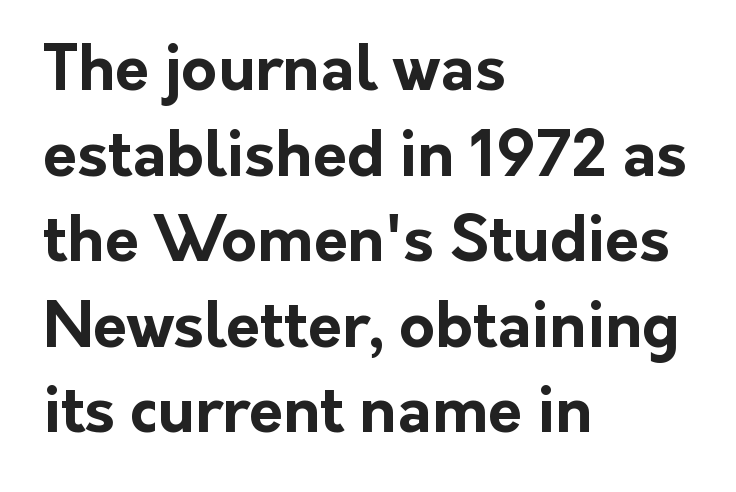
Q: Is the text bold? A: Yes.
Q: Is the text italic (slanted)? A: No, it is upright.
Q: Is the typeface a serif or a sans-serif typeface? A: Sans-serif.
Q: Is the text underlined? A: No.
Q: How is the paragraph aligned? A: Left-aligned.
Q: Is the spacing between letters normal or unusually wide? A: Normal.
Q: Is the spacing between lines tight, normal or loose? A: Normal.
Q: Width (condensed, normal, or wide)? A: Normal.
Q: Stroke contrast? A: Low.
Q: x-height? A: Medium.
Q: Monospaced? A: No.
